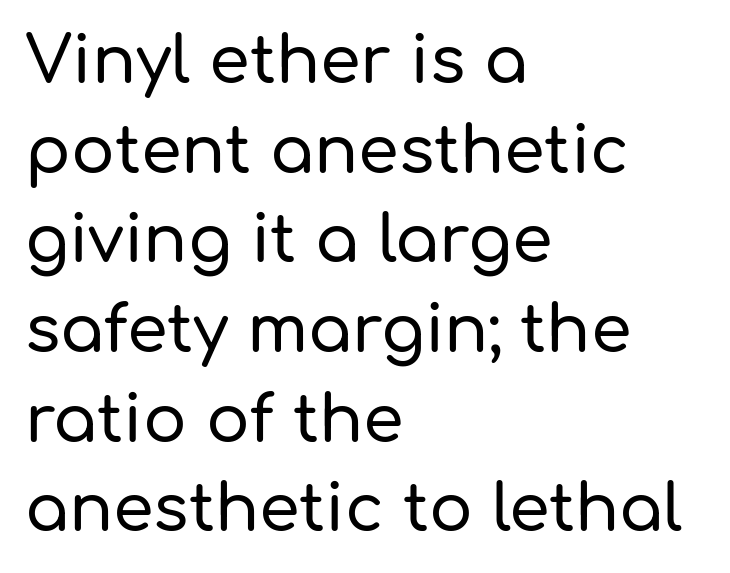
The image shows 65 px sans-serif type, upright; set left-aligned, normal line spacing (1.38x), normal letter spacing, not underlined; low stroke contrast and a medium x-height.
